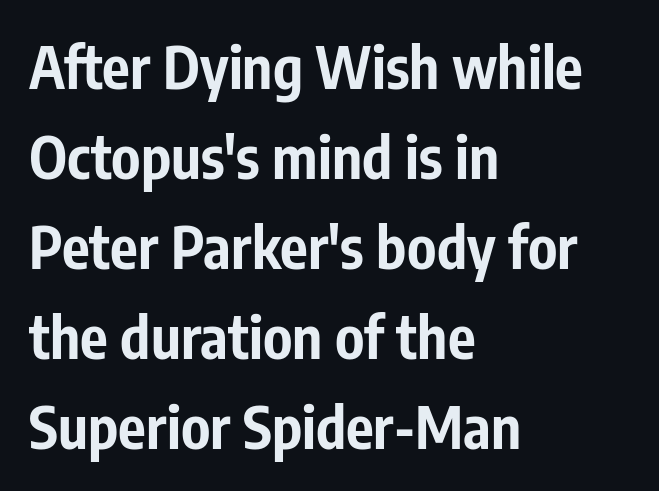
The rendering keeps characters at their native spacing. Notice how descenders clear the ascenders below comfortably — that's standard leading. Notice how the passage keeps a crisp vertical edge on the left only. The passage shown is emphatically bold.
